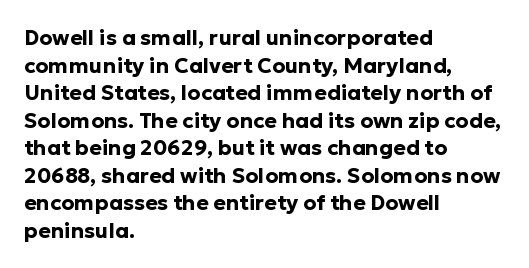
Q: Is the text bold? A: Yes.
Q: Is the text italic (slanted)? A: No, it is upright.
Q: Is the text underlined? A: No.
Q: How is the paragraph aligned? A: Left-aligned.
Q: Is the spacing between letters normal or unusually wide? A: Normal.
Q: Is the spacing between lines tight, normal or loose? A: Normal.
